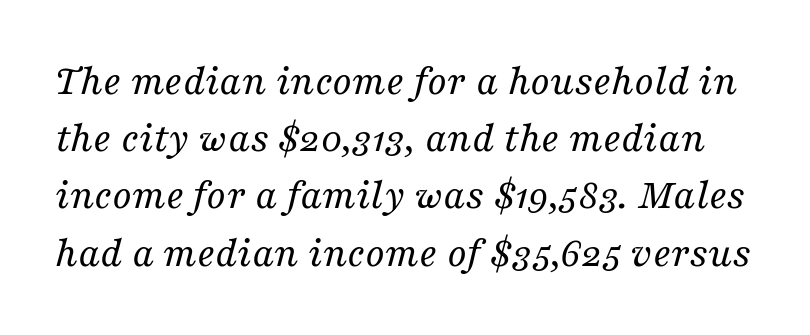
{"serif": "yes", "italic": "yes", "lean": "right", "slant_degrees": 16, "bold": "no", "weight": "regular", "width": "normal", "stroke_contrast": "medium", "x_height": "medium", "monospaced": "no", "underline": "no", "line_spacing": "normal", "line_spacing_ratio": 1.33, "letter_spacing": "normal", "letter_spacing_em": 0.0, "glyph_px": 43}
